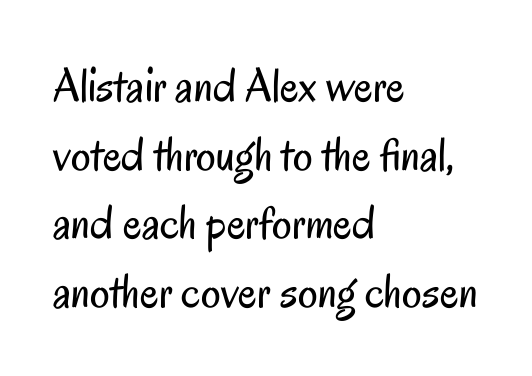
Is this a heavy cut? Hardly; it is regular or lighter. Casual observation: everything's shoved over to the left. In terms of letterspacing, this is plain default setting. If you measured baseline to baseline, you'd find a middling distance.
